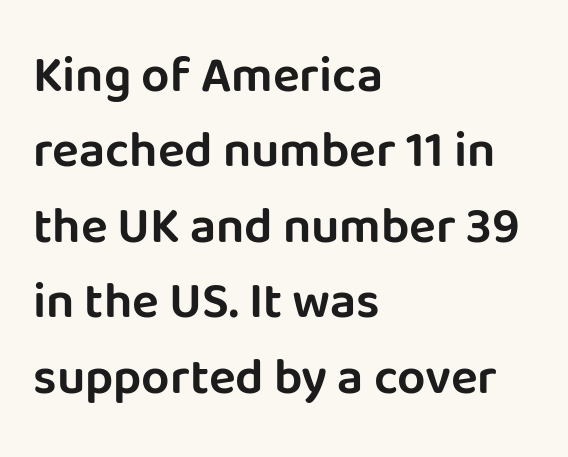
The image shows 50 px sans-serif type, upright; set left-aligned, normal line spacing (1.51x), normal letter spacing, not underlined; low stroke contrast and a large x-height.
